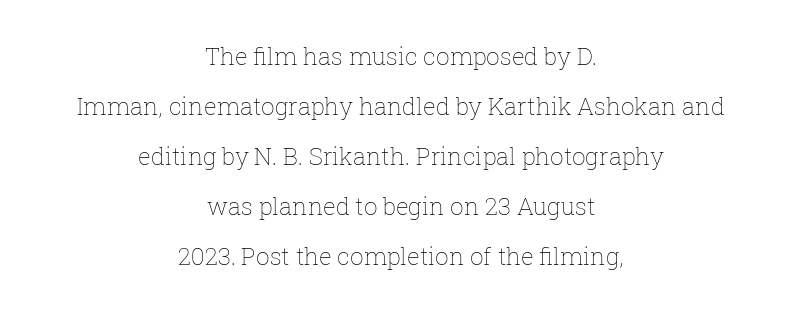
Stems here are at most as thick as an everyday book face. Line spacing here is loose. There is no visible air inserted between adjacent glyphs. The baseline area is clear. Teacher's note: observe the equal gaps on both sides — that is centered alignment.
